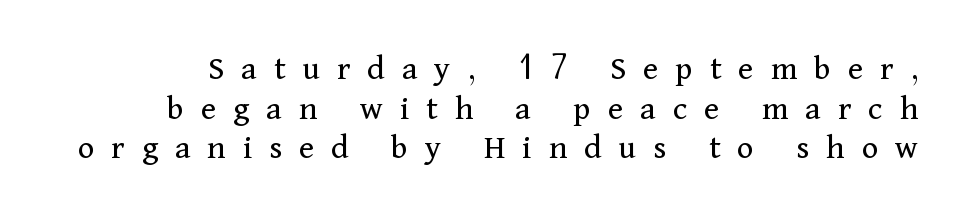
{"serif": "yes", "italic": "no", "bold": "no", "weight": "regular", "width": "normal", "stroke_contrast": "medium", "x_height": "medium", "monospaced": "no", "underline": "no", "line_spacing": "tight", "line_spacing_ratio": 1.13, "letter_spacing": "wide", "letter_spacing_em": 0.49, "glyph_px": 35}
